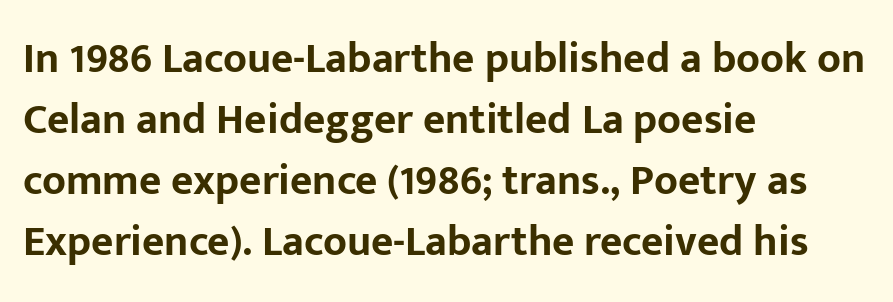
Looks like regular typesetting: each glyph gets only the width it needs. Summary of weight: heavy, a full bold. Each line starts at the same left margin while the right side varies. How would I describe the line gaps? Plain and ordinary.
